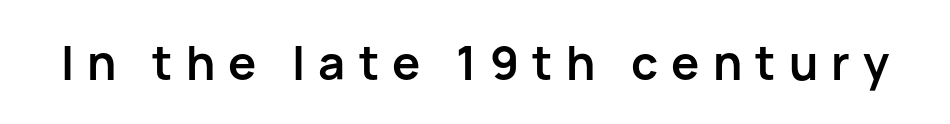
{"serif": "no", "italic": "no", "bold": "yes", "weight": "semibold", "width": "normal", "stroke_contrast": "low", "x_height": "medium", "monospaced": "no", "underline": "no", "letter_spacing": "wide", "letter_spacing_em": 0.28, "glyph_px": 47}
